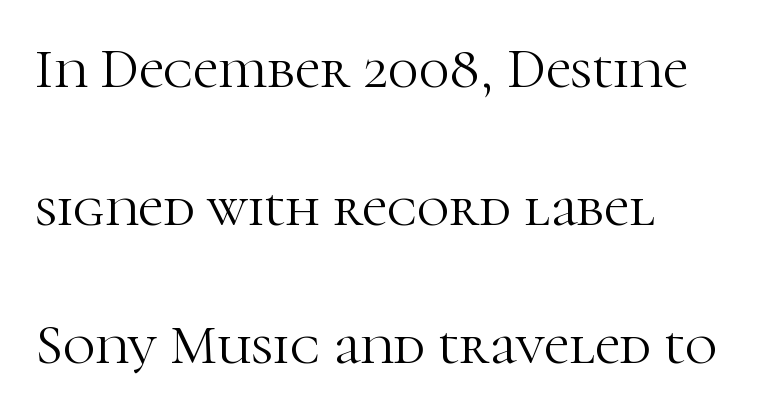
{"serif": "yes", "italic": "no", "bold": "no", "weight": "light", "width": "normal", "stroke_contrast": "high", "x_height": "medium", "monospaced": "no", "underline": "no", "align": "left", "line_spacing": "loose", "line_spacing_ratio": 2.46, "letter_spacing": "normal", "letter_spacing_em": 0.0, "glyph_px": 56}
